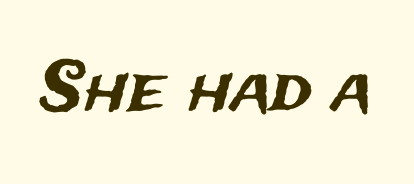
The image shows 68 px sans-serif type; set normal letter spacing, not underlined; medium stroke contrast and a medium x-height.
